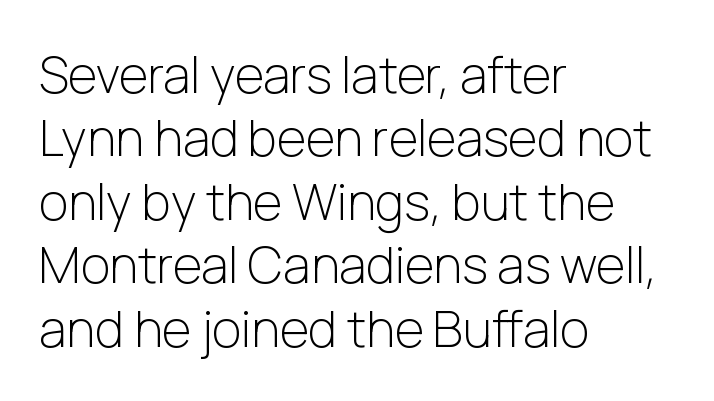
The gap between lines stays unmarked. Italic? Not at all — the glyphs are vertical. The passage is arranged the way most books set body copy — flush left. Interline gaps are of average width in this sample. Heaviness? Minimal to ordinary, like unemphasized prose. The glyphs in this specimen are sans serif.
